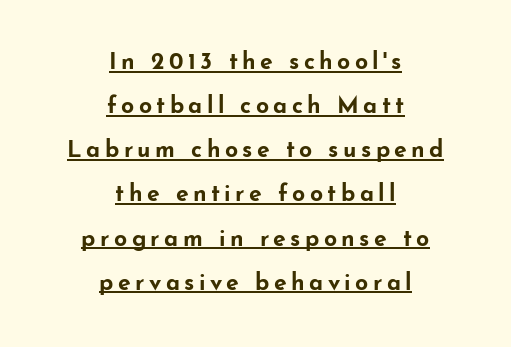
{"italic": "no", "bold": "yes", "underline": "yes", "align": "center", "line_spacing": "loose", "line_spacing_ratio": 1.92, "glyph_px": 23}
